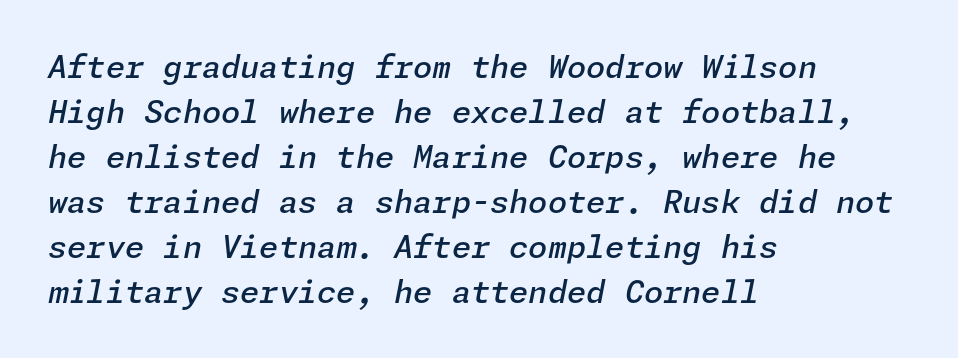
Q: Is the text bold? A: Semi-bold.
Q: Is the text italic (slanted)? A: Yes, it leans right by about 11 degrees.
Q: Is the text underlined? A: No.
Q: How is the paragraph aligned? A: Left-aligned.
Q: Is the spacing between letters normal or unusually wide? A: Normal.
Q: Is the spacing between lines tight, normal or loose? A: Normal.
Q: Width (condensed, normal, or wide)? A: Normal.
Q: Stroke contrast? A: Low.
Q: x-height? A: Medium.
